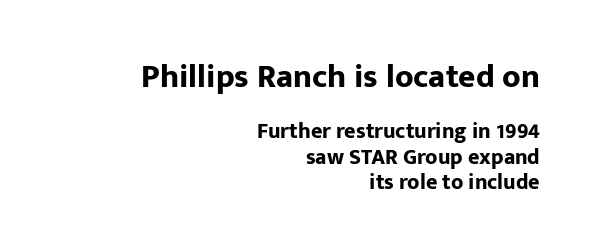
The image shows 33 px bold sans-serif type, upright; set right-aligned, tight line spacing (1.15x), normal letter spacing, not underlined; the first (top) block is 1.5x larger; low stroke contrast and a medium x-height.
